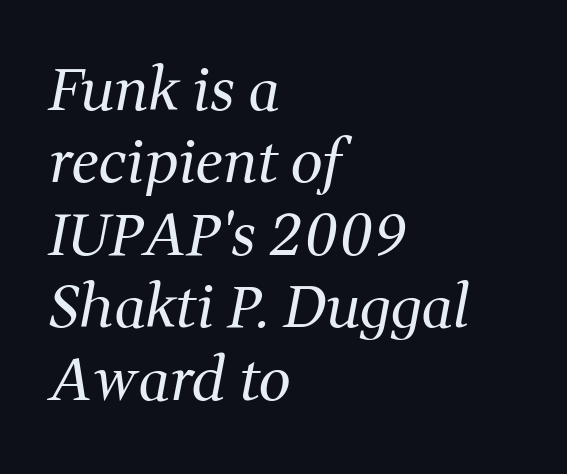
Students, observe: this is what conventionally led text looks like. Honestly, the letter spacing is just normal — you wouldn't notice it. Character widths vary here, with narrow letters taking less room than wide ones. The letters carry serifs — small finishing strokes at the ends of their stems. The text carries the slant typical of an italic or oblique font. All the whitespace from short lines collects on the right.
